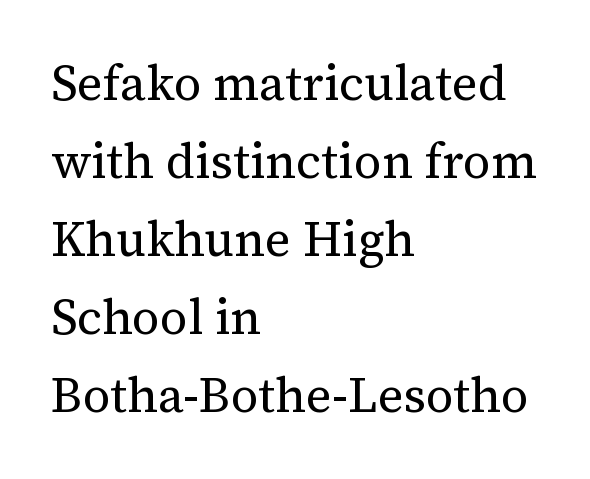
Type style note: has serifs. If you measured baseline to baseline, you'd find a middling distance. In terms of letterspacing, this is plain default setting. Note the varied advance widths — an 'i' is clearly narrower than an 'm'. Line starts are locked; line ends wander.
